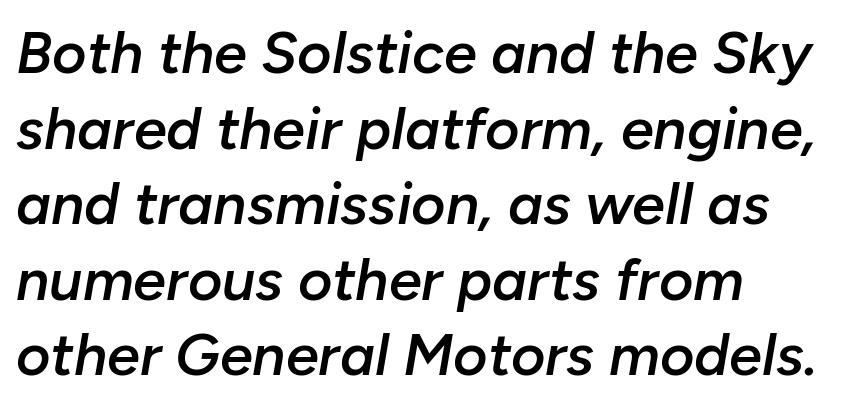
{"italic": "yes", "lean": "right", "slant_degrees": 10, "bold": "semi", "weight": "semibold", "width": "normal", "stroke_contrast": "low", "x_height": "medium", "monospaced": "no", "underline": "no", "align": "left", "line_spacing": "normal", "line_spacing_ratio": 1.28, "letter_spacing": "normal", "letter_spacing_em": 0.0, "glyph_px": 59}
